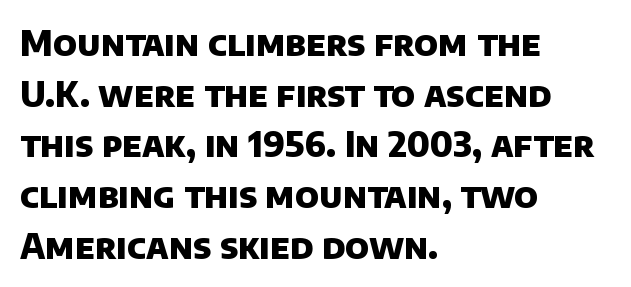
This sample keeps an unexceptional amount of space between lines. These lines are composed in type without serifs. Glance below the letters and you will spot only blank space. Casual observation: everything's shoved over to the left. In terms of weight, the rendering is a true, heavy bold. Is this a fixed-width face? No — the glyphs have proportional, varying widths.
